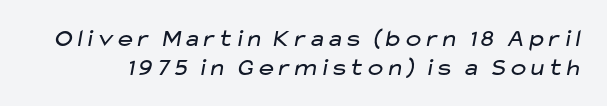
The image shows 25 px text type; set line spacing 1.16x, normal letter spacing, not underlined.
